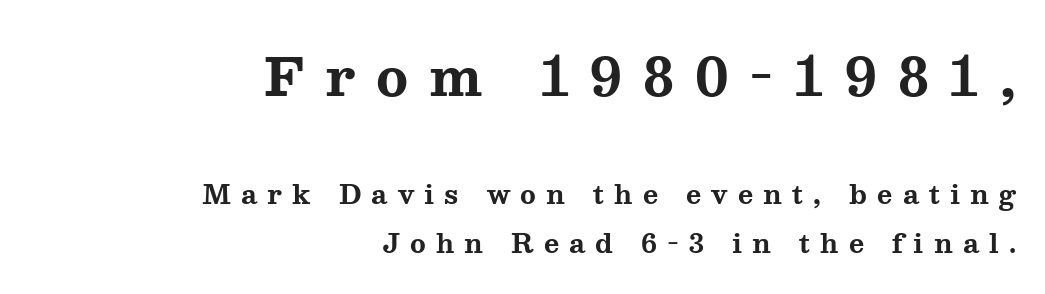
Q: Is the text bold? A: Yes.
Q: Is the text italic (slanted)? A: No, it is upright.
Q: Is the typeface a serif or a sans-serif typeface? A: Serif.
Q: Is the text underlined? A: No.
Q: How is the paragraph aligned? A: Right-aligned.
Q: Is the spacing between letters normal or unusually wide? A: Unusually wide.
Q: Which block of text is set in a larger size, the first (top) or the second (bottom)? A: The first (top) one.
Q: Width (condensed, normal, or wide)? A: Wide.
Q: Stroke contrast? A: Medium.
Q: x-height? A: Medium.
Q: Monospaced? A: No.
